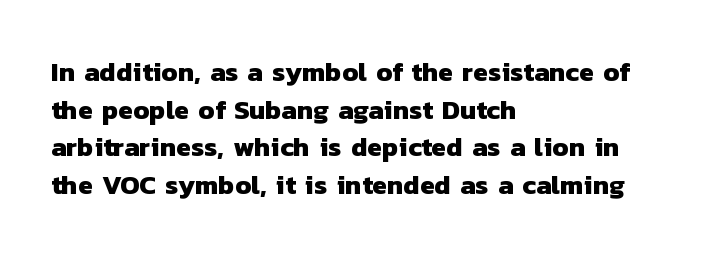
The image shows 27 px bold type; set left-aligned, normal line spacing (1.39x), normal letter spacing, not underlined.
